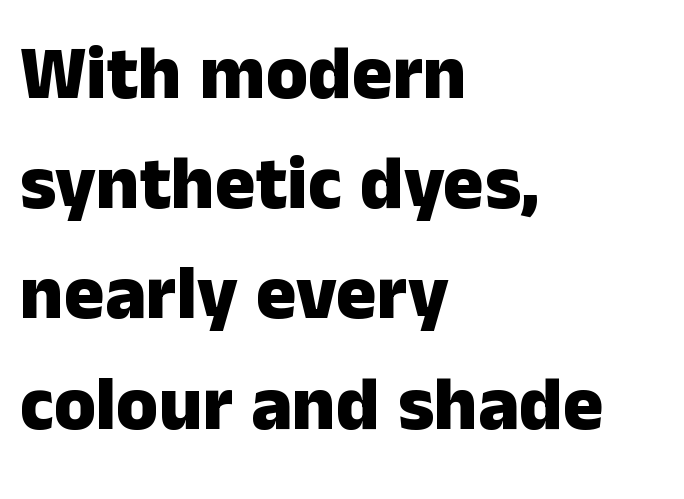
Q: Is the text bold? A: Yes.
Q: Is the text italic (slanted)? A: No, it is upright.
Q: Is the typeface a serif or a sans-serif typeface? A: Sans-serif.
Q: Is the text underlined? A: No.
Q: How is the paragraph aligned? A: Left-aligned.
Q: Is the spacing between letters normal or unusually wide? A: Normal.
Q: Is the spacing between lines tight, normal or loose? A: Normal.
Q: Width (condensed, normal, or wide)? A: Normal.
Q: Stroke contrast? A: Low.
Q: x-height? A: Medium.
Q: Monospaced? A: No.
